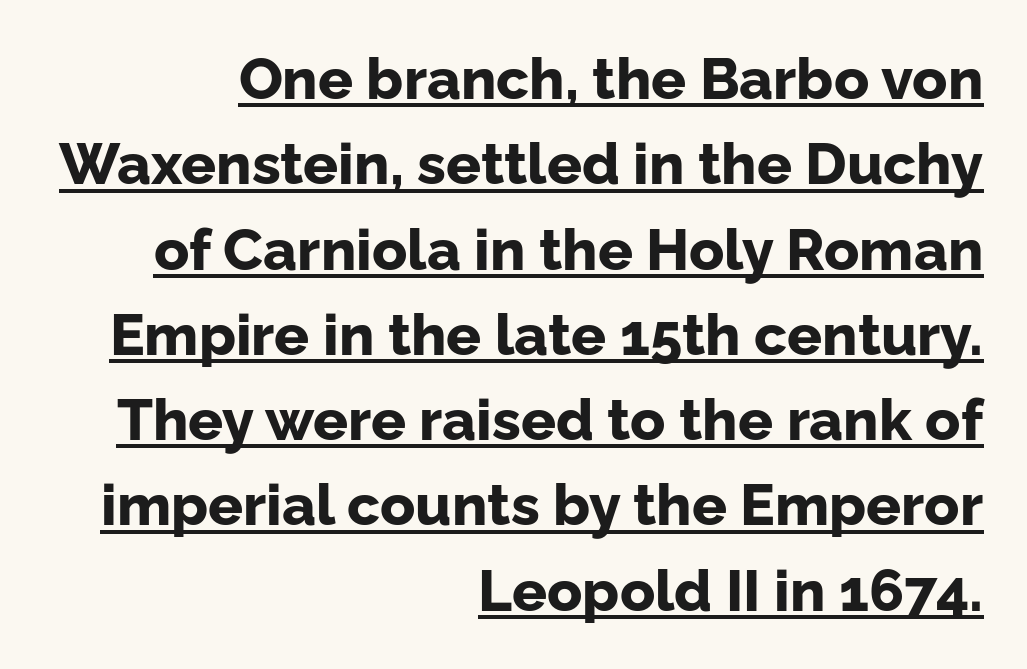
Q: Is the text bold? A: Yes.
Q: Is the text italic (slanted)? A: No, it is upright.
Q: Is the typeface a serif or a sans-serif typeface? A: Sans-serif.
Q: Is the text underlined? A: Yes.
Q: How is the paragraph aligned? A: Right-aligned.
Q: Is the spacing between letters normal or unusually wide? A: Normal.
Q: Is the spacing between lines tight, normal or loose? A: Normal.
Q: Width (condensed, normal, or wide)? A: Normal.
Q: Stroke contrast? A: Low.
Q: x-height? A: Medium.
Q: Monospaced? A: No.
